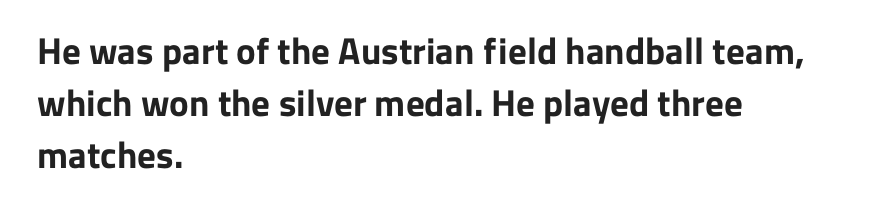
{"serif": "no", "italic": "no", "bold": "yes", "weight": "bold", "width": "normal", "stroke_contrast": "low", "x_height": "medium", "monospaced": "no", "underline": "no", "align": "left", "line_spacing": "normal", "line_spacing_ratio": 1.4, "letter_spacing": "normal", "letter_spacing_em": 0.0, "glyph_px": 37}
